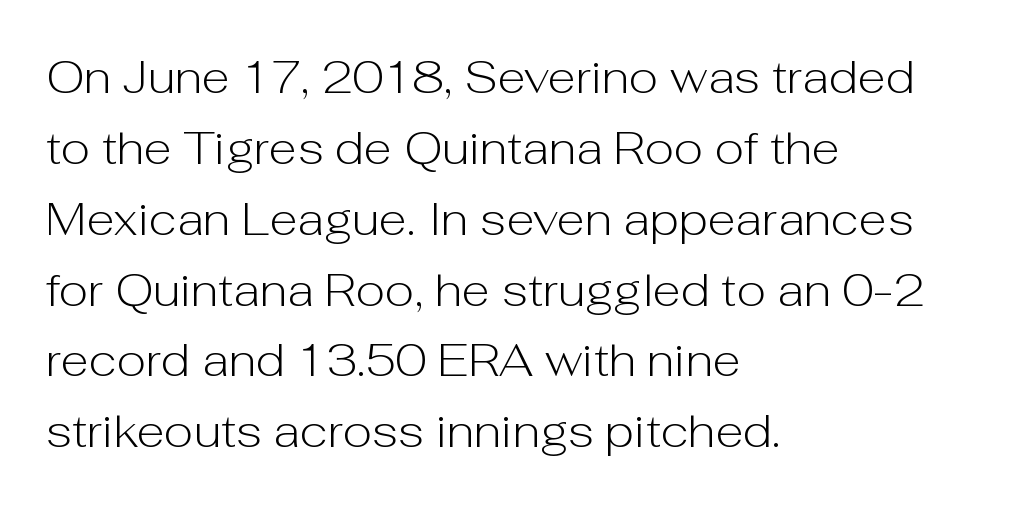
Q: Is the text bold? A: No.
Q: Is the text italic (slanted)? A: No, it is upright.
Q: Is the typeface a serif or a sans-serif typeface? A: Sans-serif.
Q: Is the text underlined? A: No.
Q: How is the paragraph aligned? A: Left-aligned.
Q: Is the spacing between letters normal or unusually wide? A: Normal.
Q: Is the spacing between lines tight, normal or loose? A: Normal.
Q: Width (condensed, normal, or wide)? A: Normal.
Q: Stroke contrast? A: Low.
Q: x-height? A: Medium.
Q: Monospaced? A: No.
